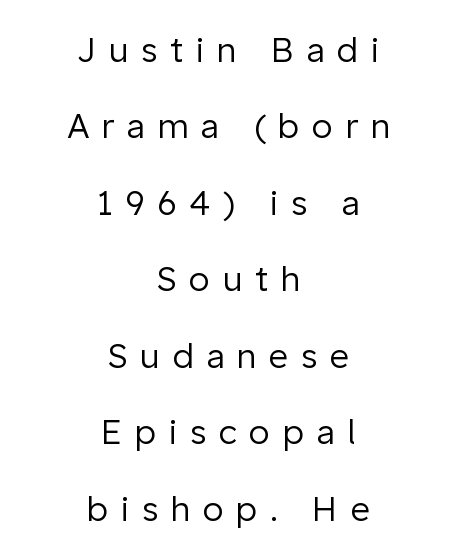
{"serif": "no", "italic": "no", "bold": "no", "weight": "regular", "width": "normal", "stroke_contrast": "low", "x_height": "medium", "monospaced": "no", "underline": "no", "align": "center", "line_spacing": "loose", "line_spacing_ratio": 2.25, "letter_spacing": "wide", "letter_spacing_em": 0.37, "glyph_px": 34}
